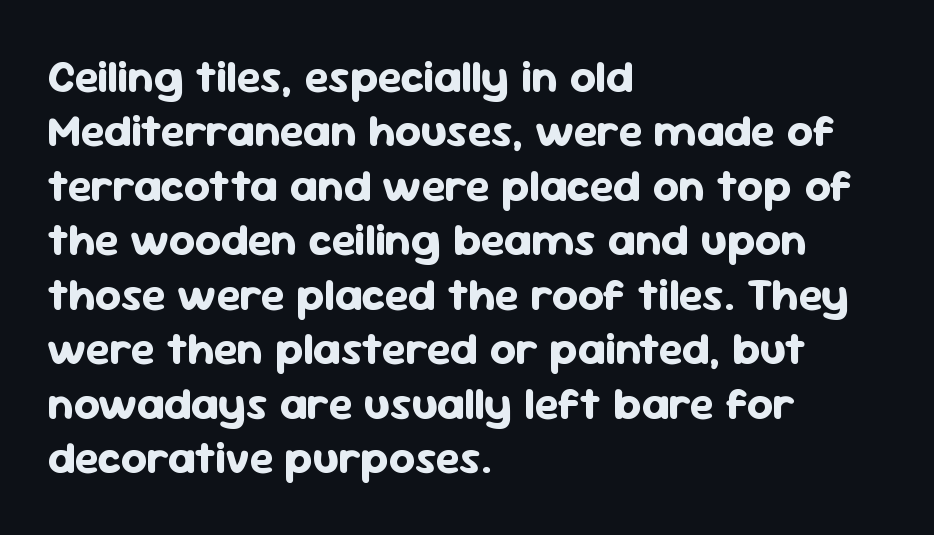
The image shows 45 px bold sans-serif type, upright; set left-aligned, line spacing 1.21x, normal letter spacing, not underlined; low stroke contrast and a medium x-height.
